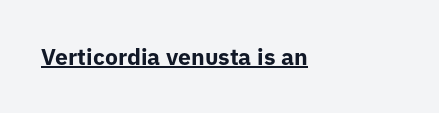
Ascenders rise straight up at ninety degrees. These lines stack with their left ends in a neat column. Each word holds together tightly as a unit, with standard inter-letter gaps. In terms of weight, the rendering is a true, heavy bold.
